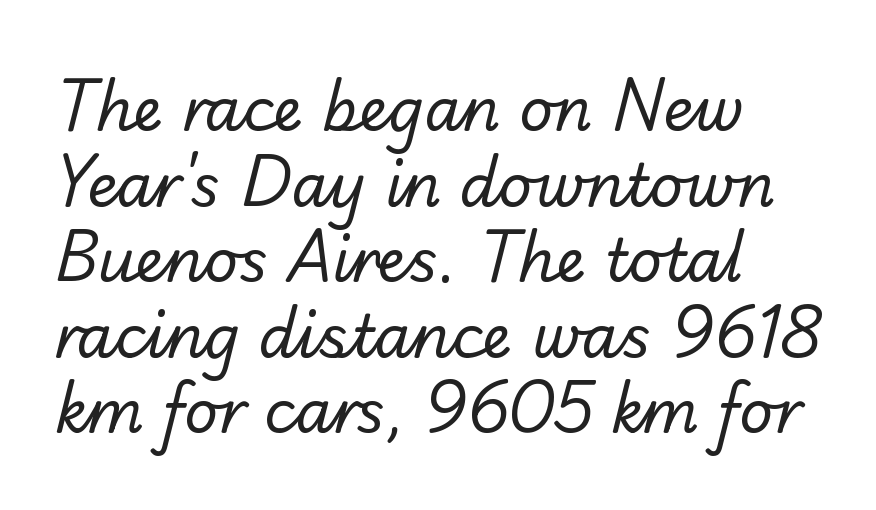
{"serif": "no", "bold": "no", "weight": "regular", "width": "normal", "stroke_contrast": "low", "x_height": "small", "monospaced": "no", "underline": "no", "align": "left", "line_spacing": "normal", "line_spacing_ratio": 1.28, "letter_spacing": "normal", "letter_spacing_em": 0.0, "glyph_px": 59}
